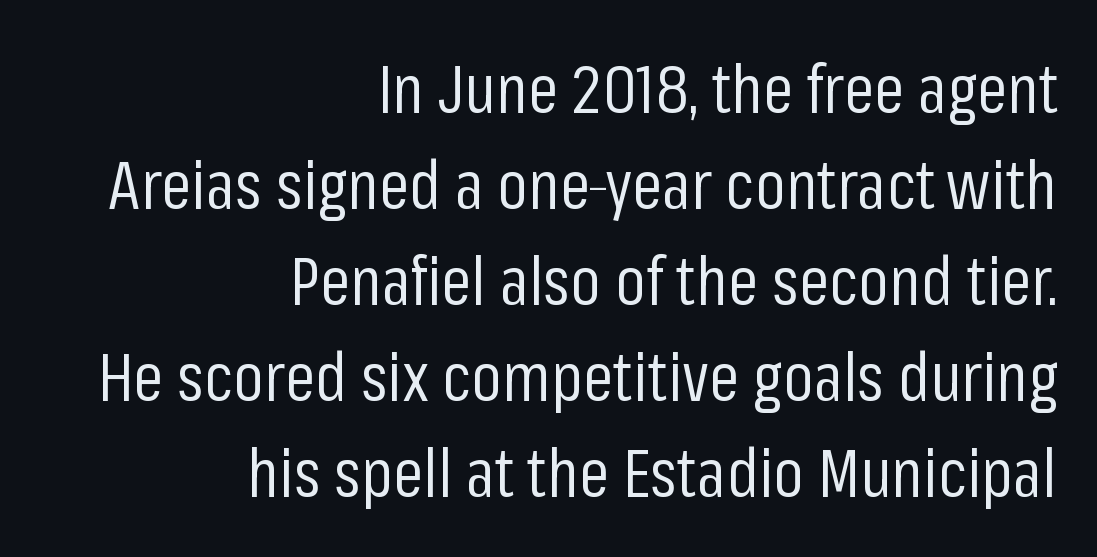
{"serif": "no", "italic": "no", "bold": "no", "weight": "regular", "width": "condensed", "stroke_contrast": "low", "x_height": "medium", "monospaced": "no", "underline": "no", "align": "right", "line_spacing": "normal", "line_spacing_ratio": 1.41, "letter_spacing": "normal", "letter_spacing_em": 0.0, "glyph_px": 68}
